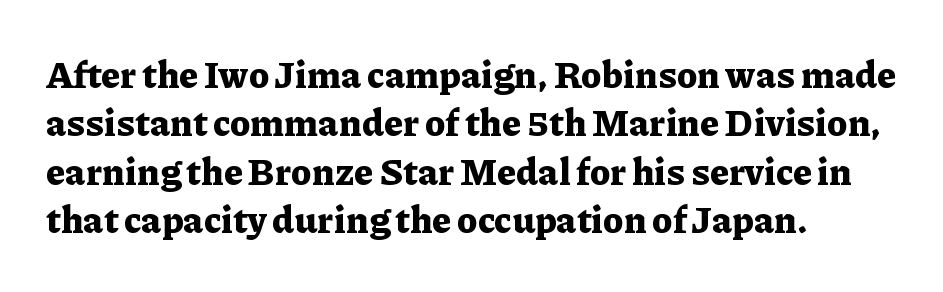
{"serif": "yes", "italic": "no", "bold": "yes", "weight": "bold", "width": "normal", "stroke_contrast": "low", "x_height": "medium", "monospaced": "no", "underline": "no", "align": "left", "line_spacing": "normal", "line_spacing_ratio": 1.31, "letter_spacing": "normal", "letter_spacing_em": 0.0, "glyph_px": 37}
